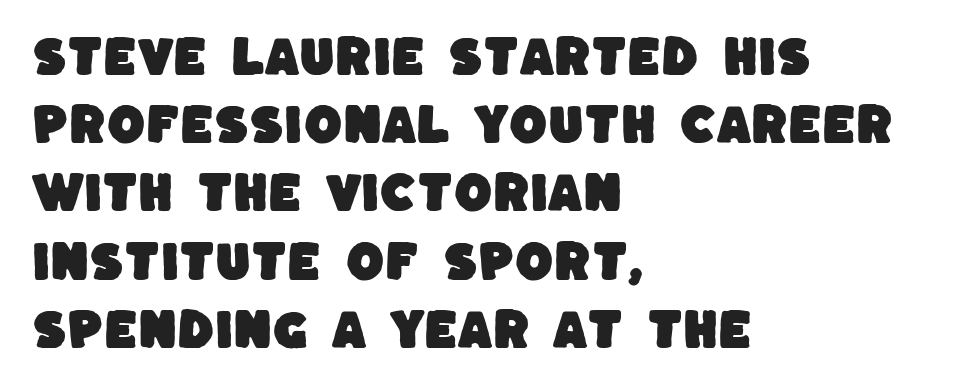
Q: Is the typeface a serif or a sans-serif typeface? A: Sans-serif.
Q: Is the text underlined? A: No.
Q: How is the paragraph aligned? A: Left-aligned.
Q: Is the spacing between letters normal or unusually wide? A: Normal.
Q: Is the spacing between lines tight, normal or loose? A: Normal.
Q: Width (condensed, normal, or wide)? A: Normal.
Q: Stroke contrast? A: Low.
Q: x-height? A: Large.
Q: Monospaced? A: No.
